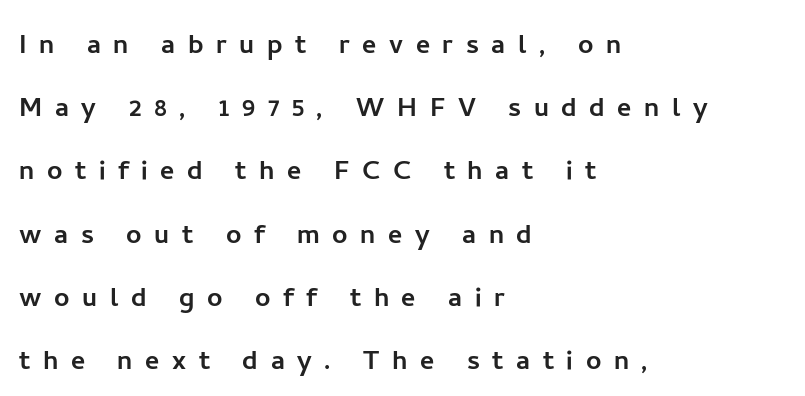
You can tell it's not italic because the verticals are truly vertical. The typeface chosen for these lines omits serifs. Substantial extra tracking has been applied to these lines. Character widths vary here, with narrow letters taking less room than wide ones. Compared with a centered layout, this one pins lines to the left instead. Check under the words: just untouched page.
